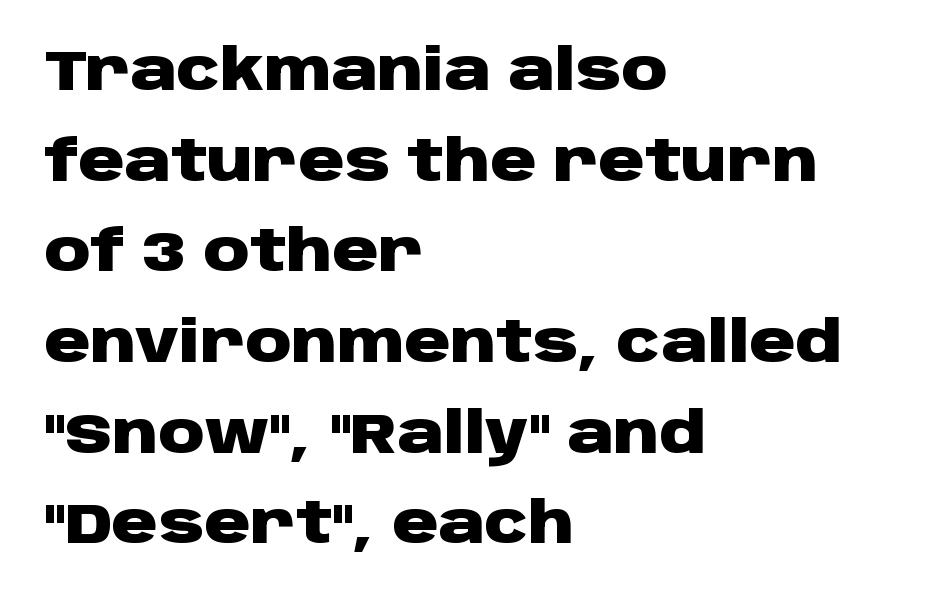
The image shows 57 px heavy, wide sans-serif type, upright; set left-aligned, normal line spacing (1.59x), normal letter spacing, not underlined; low stroke contrast and a large x-height.
